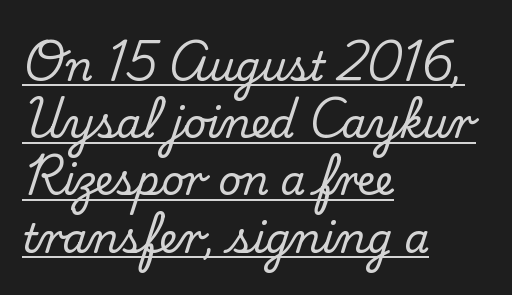
The image shows 40 px serif type; set left-aligned, normal line spacing (1.43x), normal letter spacing, underlined; medium stroke contrast and a small x-height.
